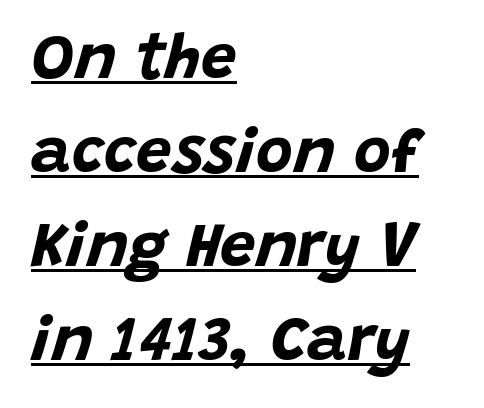
Q: Is the text bold? A: Yes.
Q: Is the text italic (slanted)? A: Yes, it leans right by about 15 degrees.
Q: Is the text underlined? A: Yes.
Q: How is the paragraph aligned? A: Left-aligned.
Q: Is the spacing between letters normal or unusually wide? A: Normal.
Q: Is the spacing between lines tight, normal or loose? A: Normal.
Q: Width (condensed, normal, or wide)? A: Normal.
Q: Stroke contrast? A: Low.
Q: x-height? A: Large.
Q: Monospaced? A: No.
